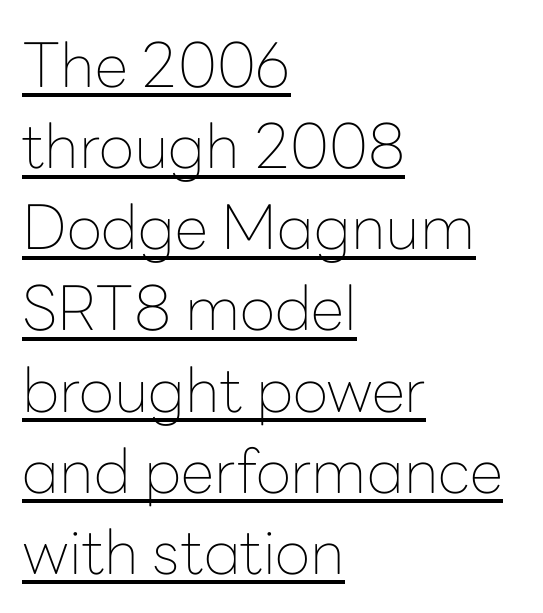
Q: Is the text bold? A: No.
Q: Is the text italic (slanted)? A: No, it is upright.
Q: Is the typeface a serif or a sans-serif typeface? A: Sans-serif.
Q: Is the text underlined? A: Yes.
Q: How is the paragraph aligned? A: Left-aligned.
Q: Is the spacing between letters normal or unusually wide? A: Normal.
Q: Is the spacing between lines tight, normal or loose? A: Normal.
Q: Width (condensed, normal, or wide)? A: Normal.
Q: Stroke contrast? A: Low.
Q: x-height? A: Medium.
Q: Monospaced? A: No.
